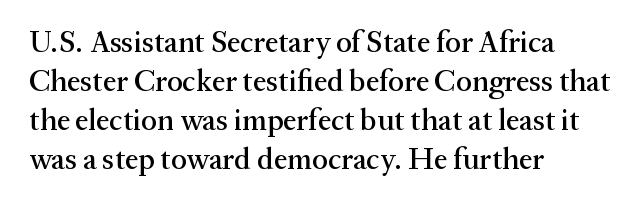
Q: Is the text italic (slanted)? A: No, it is upright.
Q: Is the typeface a serif or a sans-serif typeface? A: Serif.
Q: Is the text underlined? A: No.
Q: How is the paragraph aligned? A: Left-aligned.
Q: Is the spacing between letters normal or unusually wide? A: Normal.
Q: Is the spacing between lines tight, normal or loose? A: Normal.
Q: Width (condensed, normal, or wide)? A: Normal.
Q: Stroke contrast? A: Medium.
Q: x-height? A: Medium.
Q: Monospaced? A: No.
